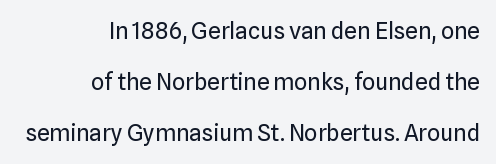
{"italic": "no", "bold": "no", "underline": "no", "align": "right", "line_spacing": "loose", "line_spacing_ratio": 2.22, "letter_spacing": "normal", "letter_spacing_em": 0.0, "glyph_px": 23}
